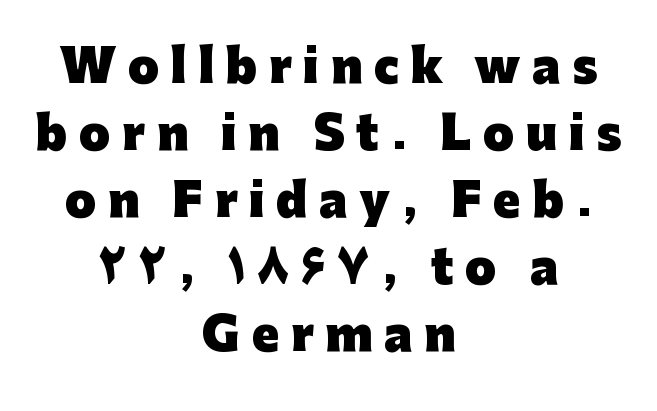
Q: Is the text bold? A: Yes.
Q: Is the text italic (slanted)? A: No, it is upright.
Q: Is the typeface a serif or a sans-serif typeface? A: Sans-serif.
Q: Is the text underlined? A: No.
Q: How is the paragraph aligned? A: Centered.
Q: Is the spacing between letters normal or unusually wide? A: Unusually wide.
Q: Is the spacing between lines tight, normal or loose? A: Normal.
Q: Width (condensed, normal, or wide)? A: Normal.
Q: Stroke contrast? A: Low.
Q: x-height? A: Medium.
Q: Monospaced? A: No.
